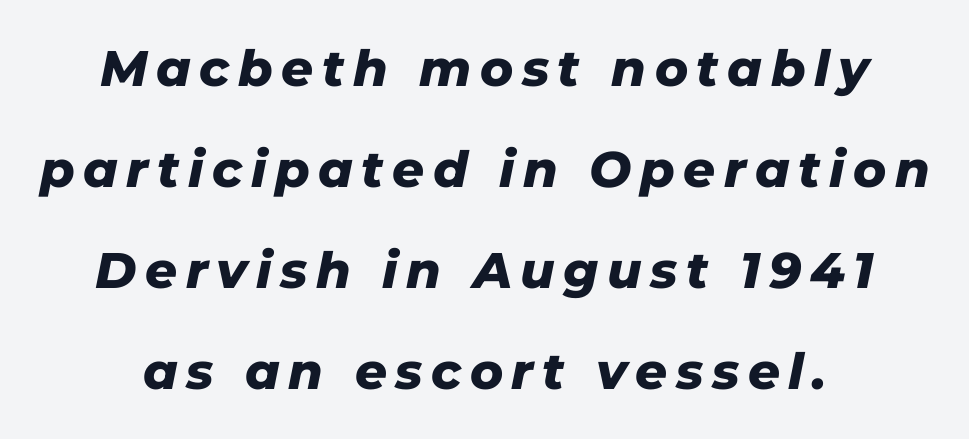
Q: Is the text bold? A: Yes.
Q: Is the text italic (slanted)? A: Yes, it leans right by about 11 degrees.
Q: Is the text underlined? A: No.
Q: How is the paragraph aligned? A: Centered.
Q: Is the spacing between lines tight, normal or loose? A: Loose.
Q: Width (condensed, normal, or wide)? A: Normal.
Q: Stroke contrast? A: Low.
Q: x-height? A: Medium.
Q: Monospaced? A: No.
